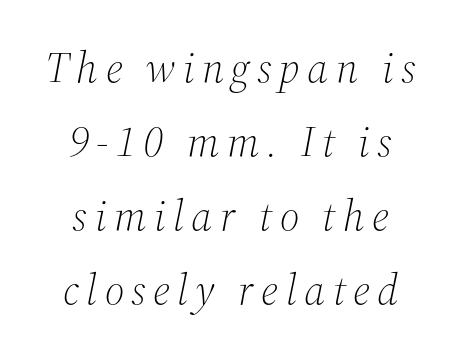
{"serif": "yes", "italic": "yes", "lean": "right", "slant_degrees": 12, "bold": "no", "weight": "light", "width": "normal", "stroke_contrast": "medium", "x_height": "medium", "monospaced": "no", "underline": "no", "align": "center", "line_spacing_ratio": 1.72, "glyph_px": 43}
